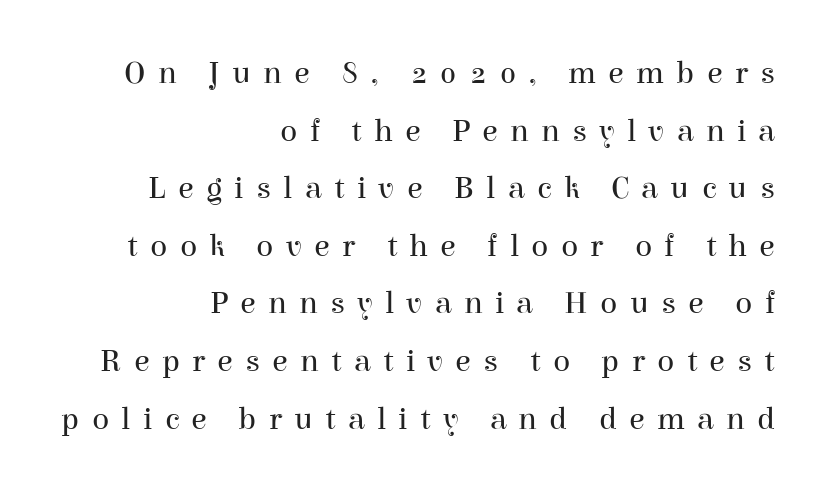
Q: Is the text bold? A: No.
Q: Is the text italic (slanted)? A: No, it is upright.
Q: Is the typeface a serif or a sans-serif typeface? A: Serif.
Q: Is the text underlined? A: No.
Q: How is the paragraph aligned? A: Right-aligned.
Q: Is the spacing between letters normal or unusually wide? A: Unusually wide.
Q: Width (condensed, normal, or wide)? A: Normal.
Q: Stroke contrast? A: High.
Q: x-height? A: Medium.
Q: Monospaced? A: No.
